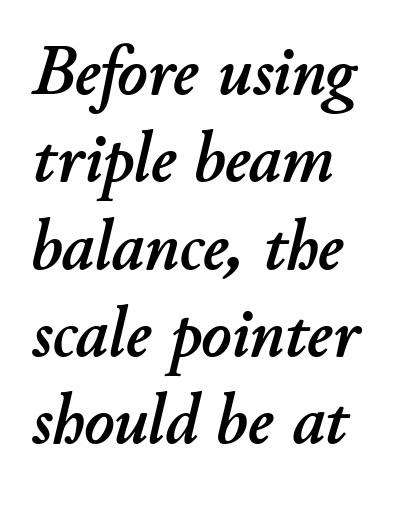
Q: Is the text italic (slanted)? A: Yes, it leans right by about 11 degrees.
Q: Is the text underlined? A: No.
Q: How is the paragraph aligned? A: Left-aligned.
Q: Is the spacing between letters normal or unusually wide? A: Normal.
Q: Width (condensed, normal, or wide)? A: Normal.
Q: Stroke contrast? A: Low.
Q: x-height? A: Small.
Q: Monospaced? A: No.
